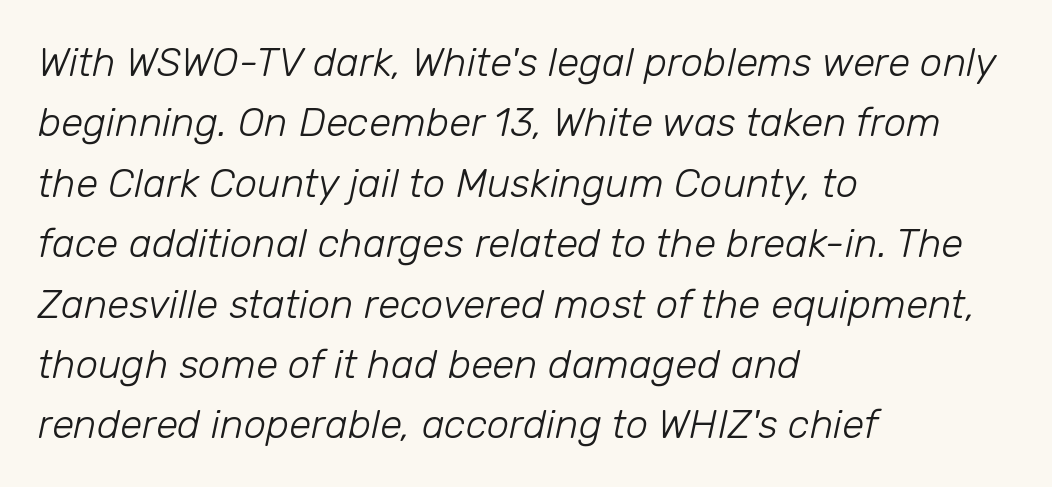
Weight class: somewhere from thin through regular. The specimen reads as italic at a glance. Here the glyphs are tracked normally, forming tight word shapes. Line beginnings align vertically; line endings do not. Summary of vertical rhythm: regular, with standard interline spacing.
